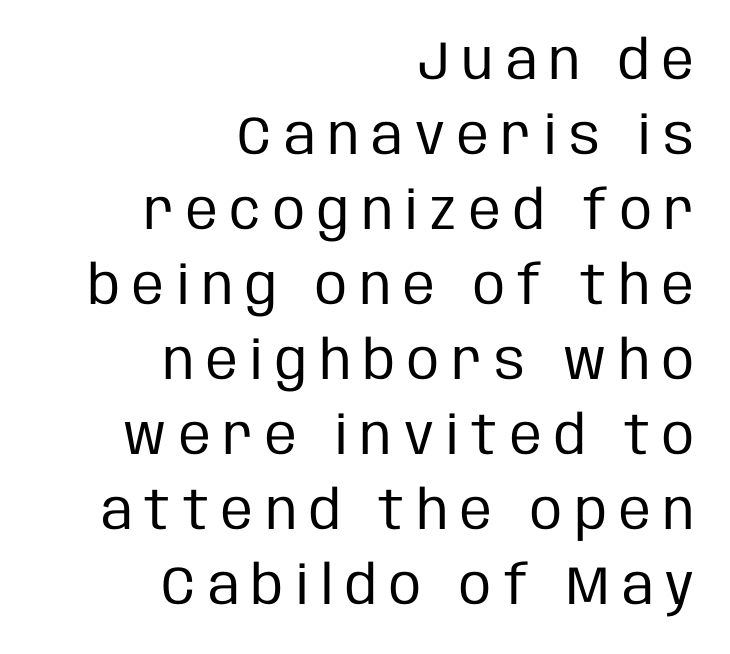
The letterforms sit at book weight or below. The line texture is sparse and dotted thanks to wide tracking. The characters display no serif detailing; their extremities are plain. Each line ends at the same right margin while the left side varies.
